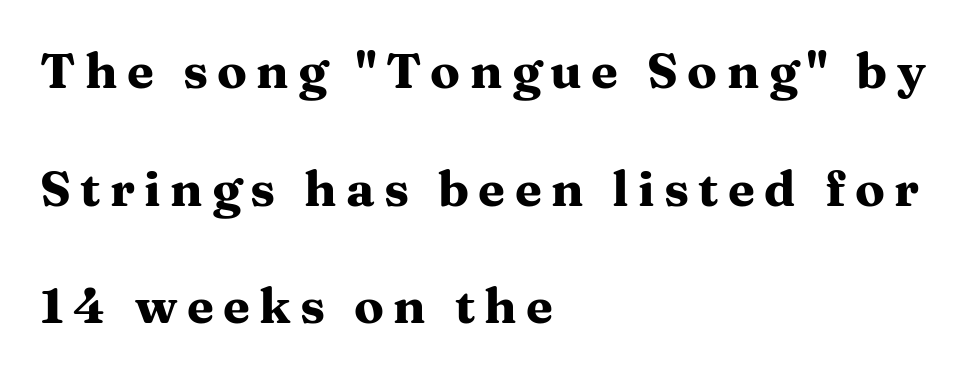
{"serif": "yes", "italic": "no", "bold": "yes", "weight": "heavy", "width": "wide", "stroke_contrast": "medium", "x_height": "medium", "monospaced": "no", "underline": "no", "align": "left", "line_spacing": "loose", "line_spacing_ratio": 2.4, "glyph_px": 49}
